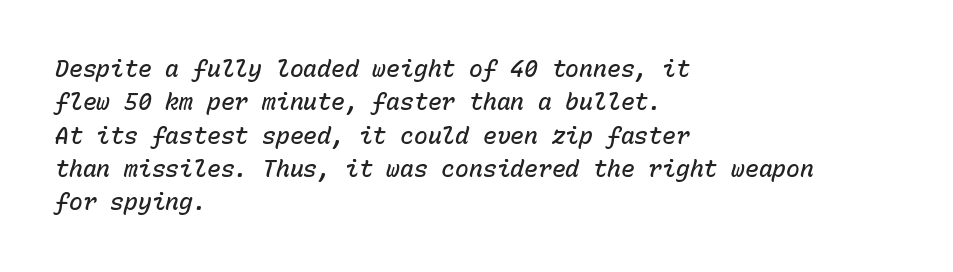
{"italic": "yes", "lean": "right", "slant_degrees": 15, "bold": "semi", "underline": "no", "align": "left", "line_spacing": "normal", "line_spacing_ratio": 1.45, "letter_spacing": "normal", "letter_spacing_em": 0.0, "glyph_px": 23}
